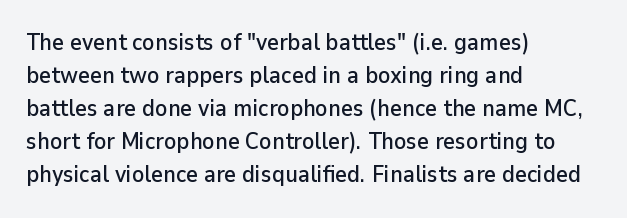
Q: Is the text italic (slanted)? A: No, it is upright.
Q: Is the text underlined? A: No.
Q: How is the paragraph aligned? A: Left-aligned.
Q: Is the spacing between letters normal or unusually wide? A: Normal.
Q: Is the spacing between lines tight, normal or loose? A: Normal.
